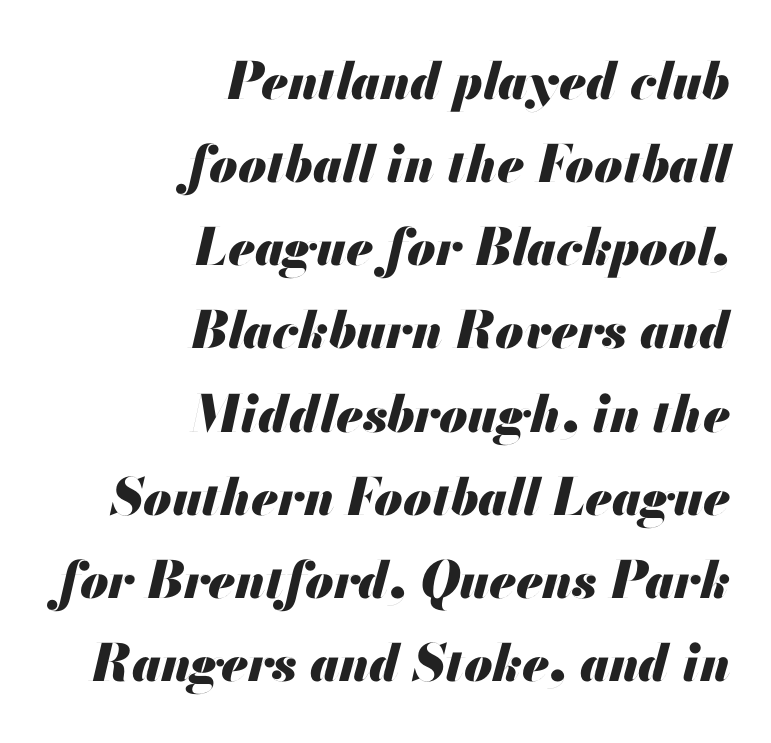
{"italic": "yes", "lean": "right", "slant_degrees": 13, "bold": "yes", "weight": "heavy", "width": "normal", "stroke_contrast": "medium", "x_height": "small", "monospaced": "no", "underline": "no", "align": "right", "line_spacing": "normal", "line_spacing_ratio": 1.63, "letter_spacing": "normal", "letter_spacing_em": 0.0, "glyph_px": 51}
